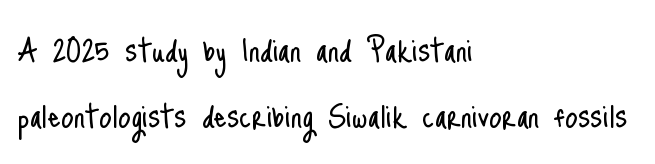
Unmarked baselines from the first word to the last. The face used here is proportionally spaced, like ordinary book or web type. The face used here is a sans, in the tradition of grotesques and geometrics. Vertical strokes here are truly vertical. Tracking value appears to be zero — textbook default spacing. Teacher's note: observe the even left margin — that is flush-left alignment.
